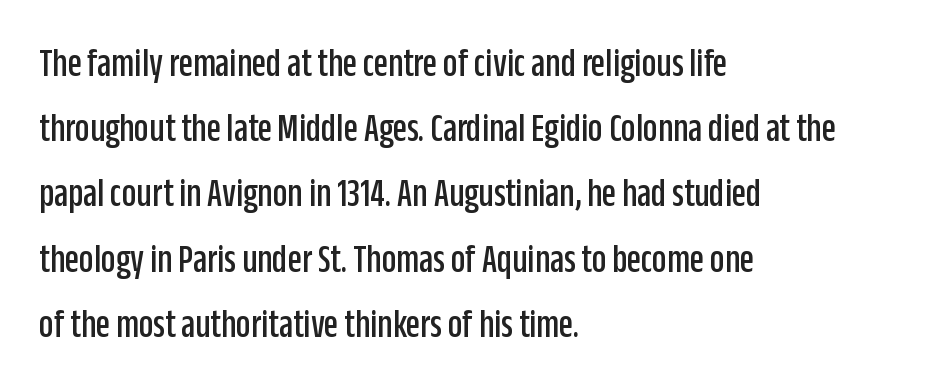
Q: Is the text italic (slanted)? A: No, it is upright.
Q: Is the typeface a serif or a sans-serif typeface? A: Sans-serif.
Q: Is the text underlined? A: No.
Q: How is the paragraph aligned? A: Left-aligned.
Q: Is the spacing between letters normal or unusually wide? A: Normal.
Q: Is the spacing between lines tight, normal or loose? A: Normal.
Q: Width (condensed, normal, or wide)? A: Condensed.
Q: Stroke contrast? A: Low.
Q: x-height? A: Large.
Q: Monospaced? A: No.
